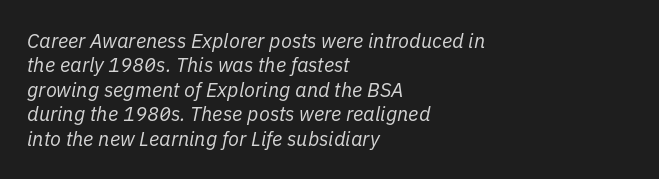
{"italic": "yes", "lean": "right", "slant_degrees": 11, "bold": "no", "underline": "no", "align": "left", "line_spacing_ratio": 1.22, "letter_spacing": "normal", "letter_spacing_em": 0.0, "glyph_px": 20}
